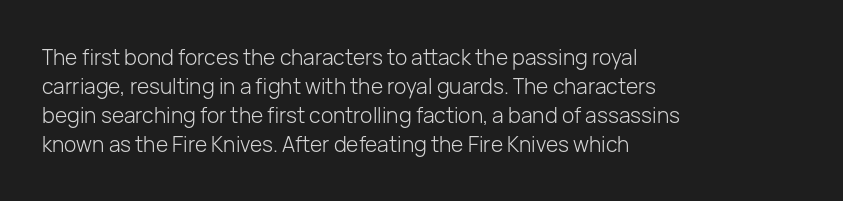
Letters rest on an invisible, unmarked baseline. Heaviness? Minimal to ordinary, like unemphasized prose. The rendering anchors every line to the left-hand side. The line-height multiplier appears to be the usual default.
